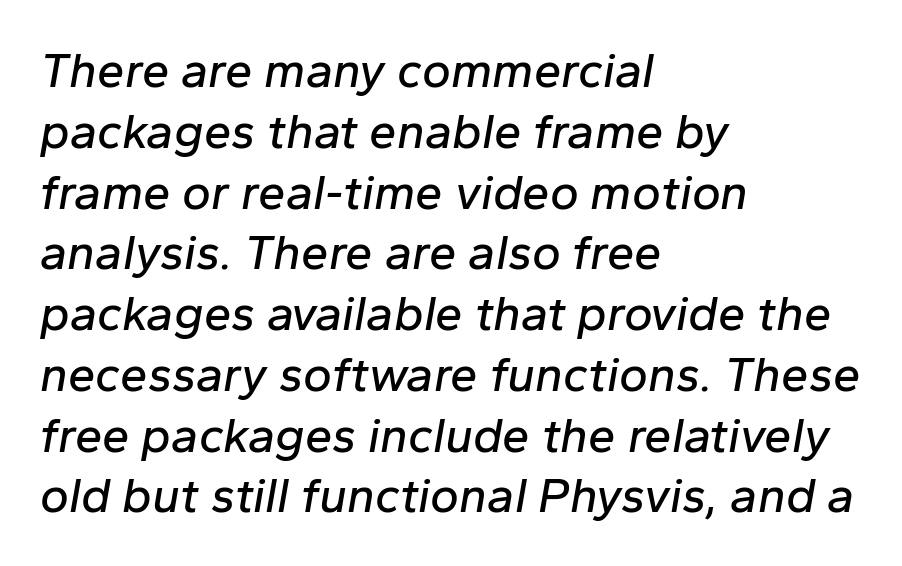
The image shows 49 px text type, italic (leaning right); set left-aligned, line spacing 1.24x, normal letter spacing, not underlined; low stroke contrast and a medium x-height.
